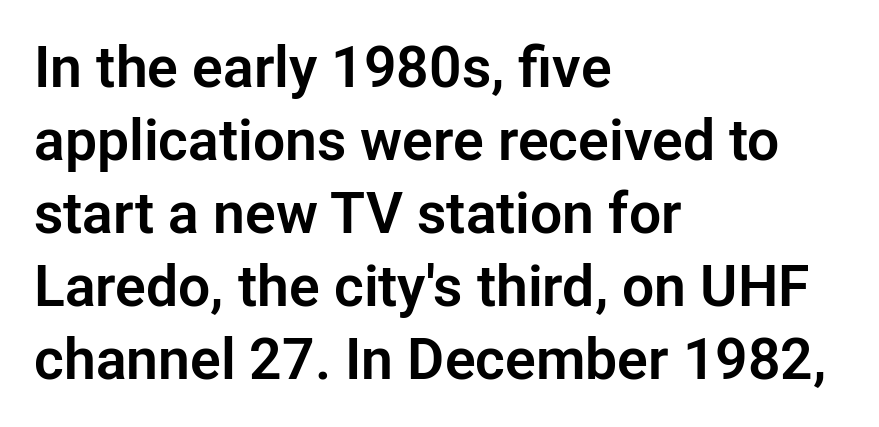
Spacing verdict: proportional, widths tailored to each character. Words appear dense and cohesive because spacing is normal. Nothing sits at the stroke ends, so this counts as sans-serif. The lines are quadded left. Just letters on the line, the space beneath them empty. How would I describe the line gaps? Plain and ordinary.
